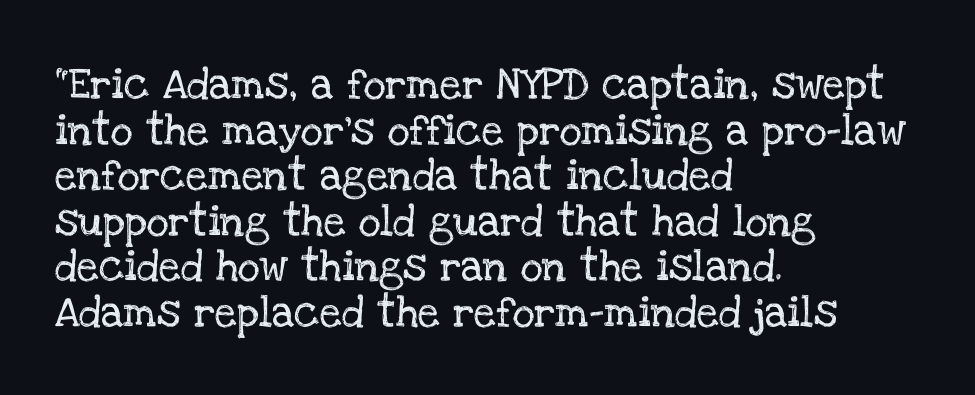
{"serif": "yes", "italic": "no", "width": "normal", "stroke_contrast": "low", "x_height": "large", "monospaced": "no", "underline": "no", "align": "left", "line_spacing": "normal", "line_spacing_ratio": 1.47, "letter_spacing": "normal", "letter_spacing_em": 0.0, "glyph_px": 31}
